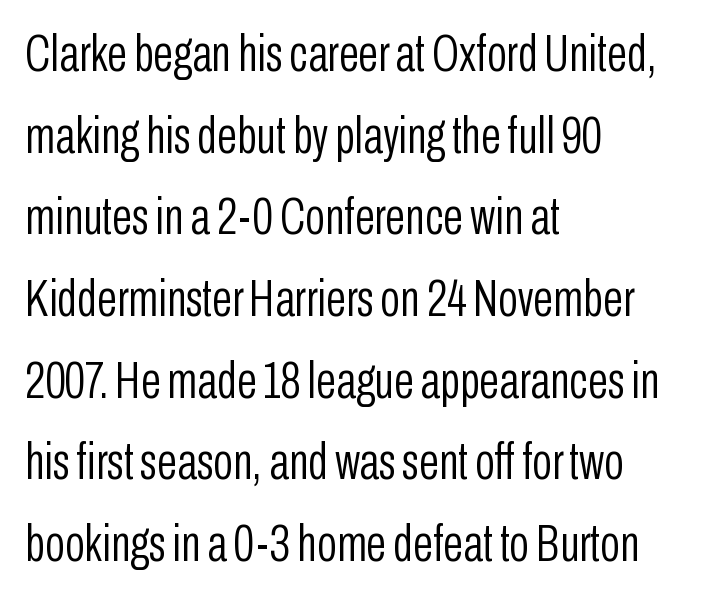
The image shows 52 px light, condensed sans-serif type, upright; set left-aligned, normal line spacing (1.57x), normal letter spacing, not underlined; low stroke contrast and a medium x-height.
